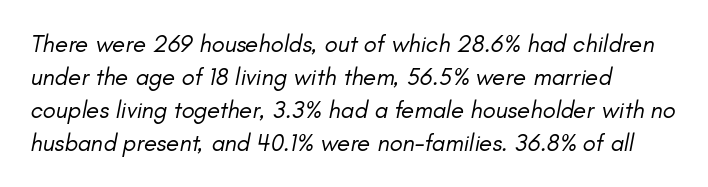
The passage shown stacks its lines at a standard gap. No letter is thick-stroked: the sample isn't bold. Typeset ragged right — the left edge is the straight one. The rendering keeps characters at their native spacing.
